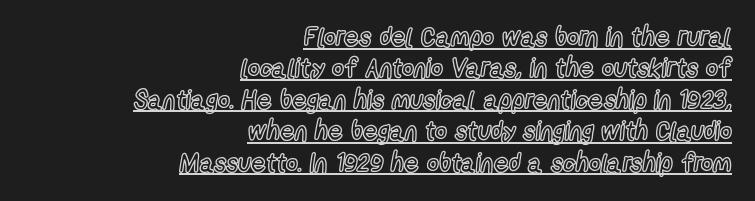
Underlining? Definitely there. One-word summary of the alignment: right. This sample uses plain, unmodified letter spacing.
